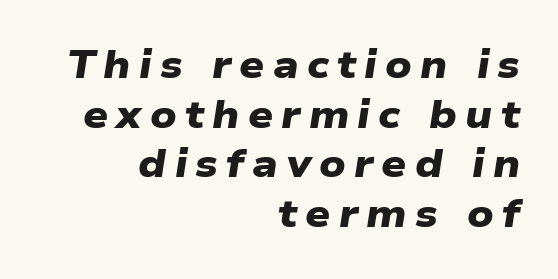
The image shows 39 px heavy, wide sans-serif type; set right-aligned, normal line spacing (1.27x), unusually wide letter spacing (+0.21 em), not underlined; low stroke contrast and a medium x-height.
